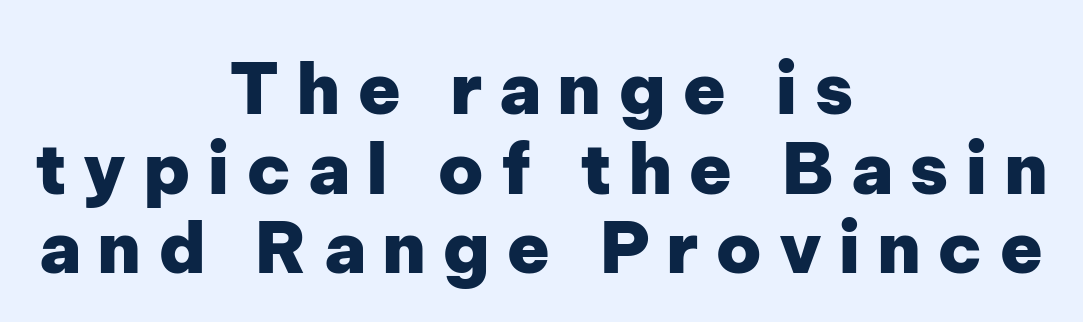
{"serif": "no", "italic": "no", "bold": "yes", "weight": "heavy", "width": "normal", "stroke_contrast": "low", "x_height": "medium", "monospaced": "no", "underline": "no", "align": "center", "line_spacing": "tight", "line_spacing_ratio": 1.12, "letter_spacing": "wide", "letter_spacing_em": 0.23, "glyph_px": 71}
